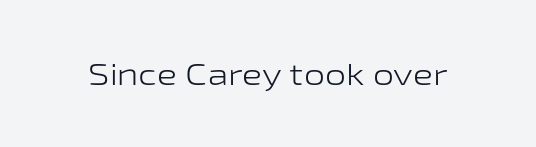
Stroke terminals: plain, sans-serif. The letters look calm and open, with moderate or lighter stems. This is the regular roman posture of the typeface. Compared with typical body copy, the letter spacing here is the same.
